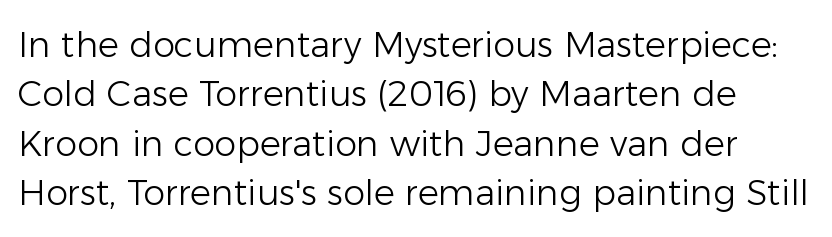
Does the type have serifs? No, each stem ends abruptly. A typesetter would call this leading conventional body-copy spacing. Type without underlining. These lines keep a tight, regular rhythm from letter to letter.
